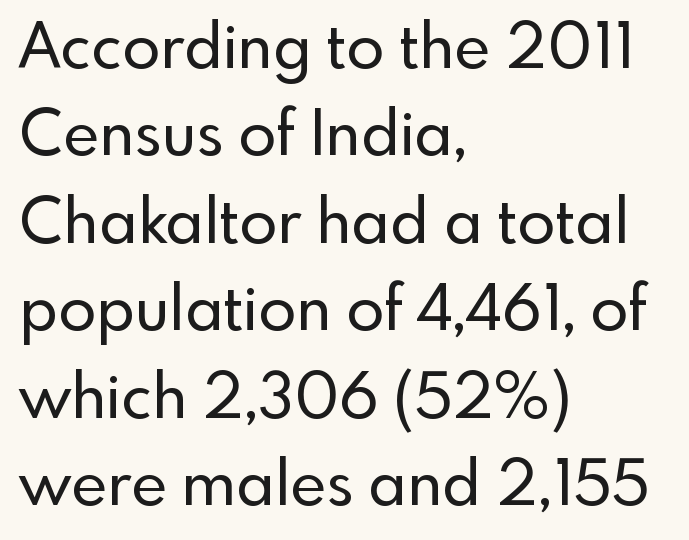
Think of a printed novel: that variable character pitch is what you see here. Which margin do the lines hug? The left one — the right edge is uneven. The type family on display is of the sans-serif kind. Each new line begins a customary step beneath the previous one. Underline: absent. No extra tracking has been applied to these lines.
